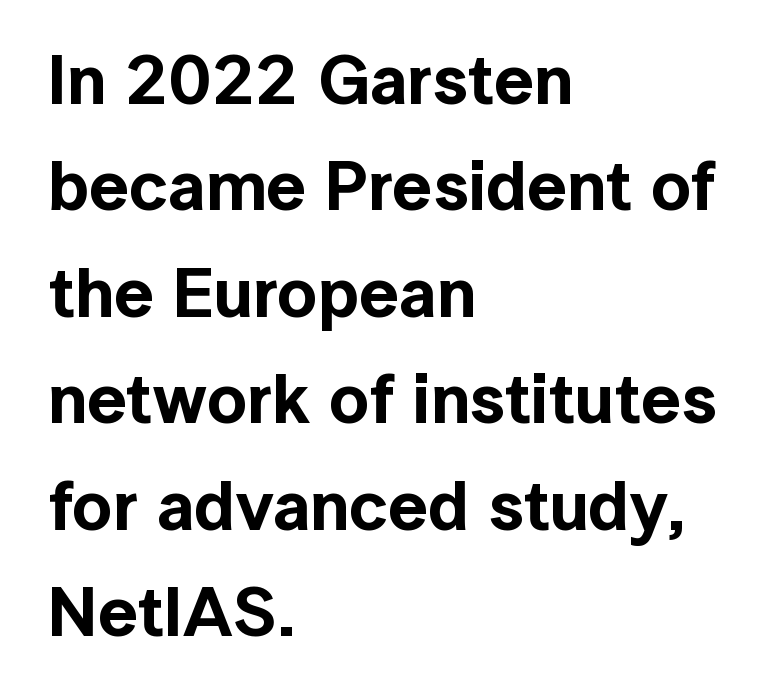
{"serif": "no", "italic": "no", "width": "normal", "x_height": "medium", "monospaced": "no", "underline": "no", "align": "left", "line_spacing": "normal", "line_spacing_ratio": 1.52, "letter_spacing": "normal", "letter_spacing_em": 0.0, "glyph_px": 70}
